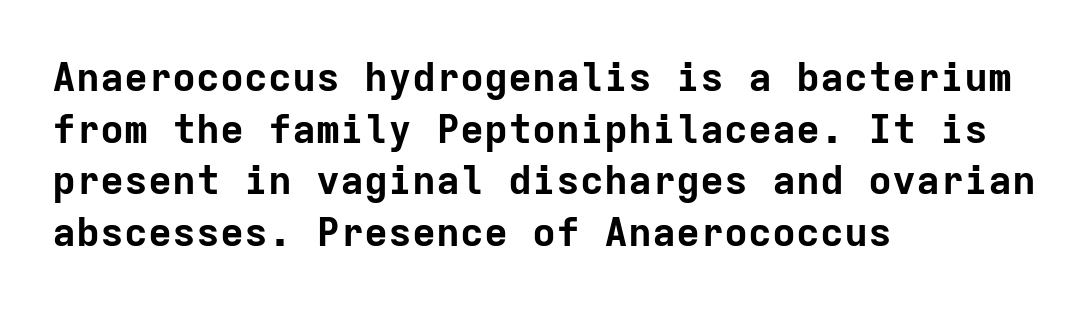
Vertical spacing — default. The passage shown is typed in a monospace face where columns stay perfectly aligned. Are there feet on the stems? There aren't — it's a sans. Style check: upright. Casual observation: everything's shoved over to the left.
